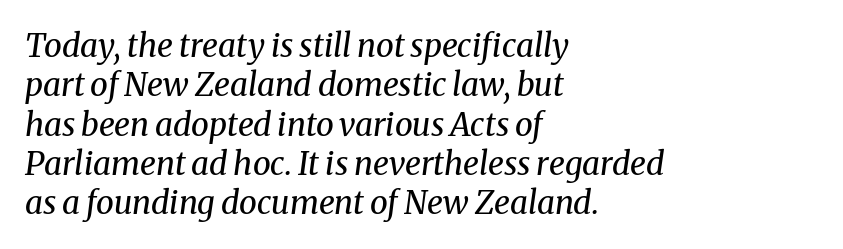
Q: Is the text bold? A: No.
Q: Is the text italic (slanted)? A: Yes, it leans right by about 8 degrees.
Q: Is the typeface a serif or a sans-serif typeface? A: Serif.
Q: Is the text underlined? A: No.
Q: How is the paragraph aligned? A: Left-aligned.
Q: Is the spacing between letters normal or unusually wide? A: Normal.
Q: Width (condensed, normal, or wide)? A: Normal.
Q: Stroke contrast? A: Medium.
Q: x-height? A: Medium.
Q: Monospaced? A: No.
